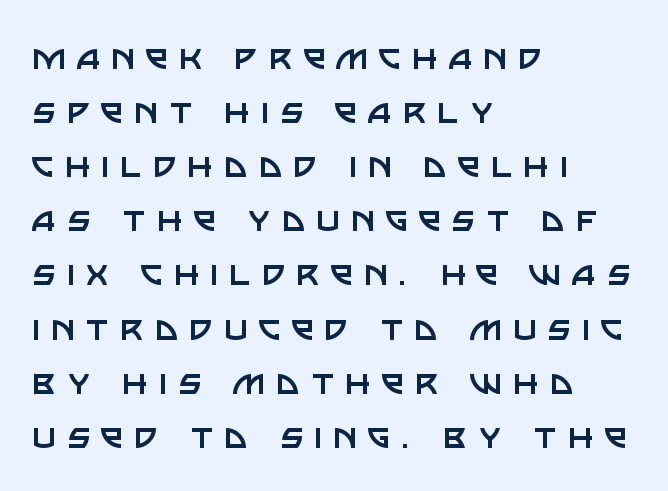
Q: Is the text bold? A: No.
Q: Is the text italic (slanted)? A: No, it is upright.
Q: Is the typeface a serif or a sans-serif typeface? A: Sans-serif.
Q: Is the text underlined? A: No.
Q: How is the paragraph aligned? A: Left-aligned.
Q: Is the spacing between letters normal or unusually wide? A: Unusually wide.
Q: Is the spacing between lines tight, normal or loose? A: Normal.
Q: Width (condensed, normal, or wide)? A: Normal.
Q: Stroke contrast? A: Low.
Q: x-height? A: Large.
Q: Monospaced? A: No.
